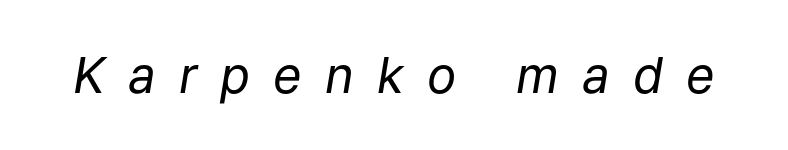
Glyph-to-glyph distance is far greater than everyday printed text. Varying glyph widths throughout — classic text-font behaviour. Weight: regular or lighter. Lines of text with bare space underneath. A typesetter would mark this as italic.
